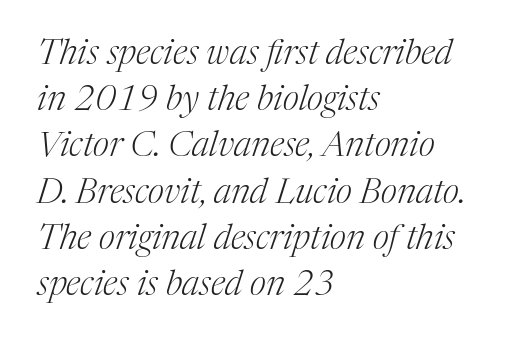
Q: Is the text bold? A: No.
Q: Is the text italic (slanted)? A: Yes, it leans right by about 17 degrees.
Q: Is the typeface a serif or a sans-serif typeface? A: Serif.
Q: Is the text underlined? A: No.
Q: How is the paragraph aligned? A: Left-aligned.
Q: Is the spacing between letters normal or unusually wide? A: Normal.
Q: Is the spacing between lines tight, normal or loose? A: Normal.
Q: Width (condensed, normal, or wide)? A: Normal.
Q: Stroke contrast? A: Medium.
Q: x-height? A: Medium.
Q: Monospaced? A: No.
